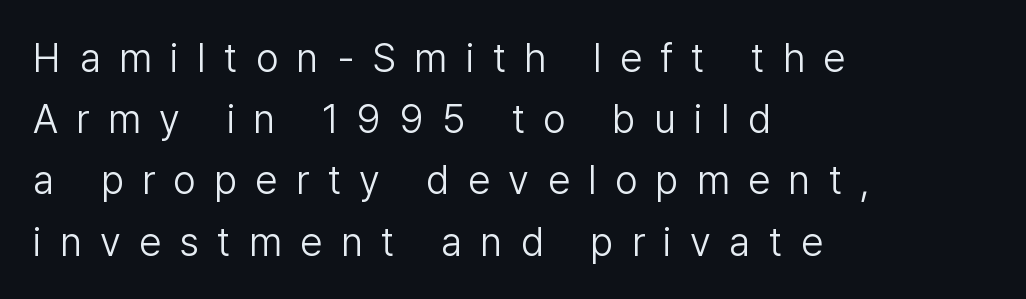
Q: Is the text bold? A: No.
Q: Is the text italic (slanted)? A: No, it is upright.
Q: Is the typeface a serif or a sans-serif typeface? A: Sans-serif.
Q: Is the text underlined? A: No.
Q: How is the paragraph aligned? A: Left-aligned.
Q: Is the spacing between letters normal or unusually wide? A: Unusually wide.
Q: Is the spacing between lines tight, normal or loose? A: Normal.
Q: Width (condensed, normal, or wide)? A: Normal.
Q: Stroke contrast? A: Low.
Q: x-height? A: Medium.
Q: Monospaced? A: No.
